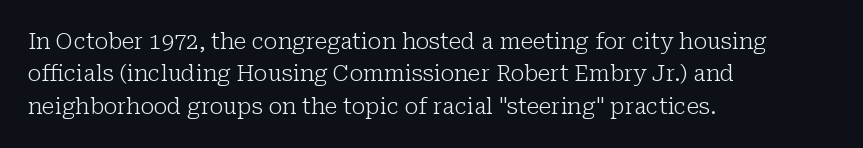
Q: Is the text bold? A: No.
Q: Is the text italic (slanted)? A: No, it is upright.
Q: Is the text underlined? A: No.
Q: How is the paragraph aligned? A: Left-aligned.
Q: Is the spacing between letters normal or unusually wide? A: Normal.
Q: Is the spacing between lines tight, normal or loose? A: Normal.
